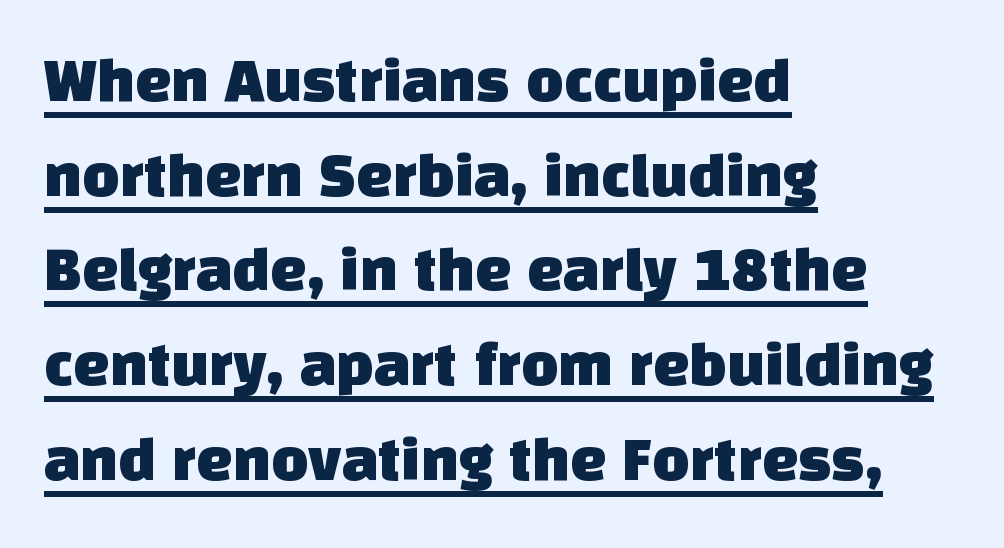
The image shows 64 px sans-serif type; set left-aligned, normal line spacing (1.48x), normal letter spacing, underlined; low stroke contrast and a large x-height.
